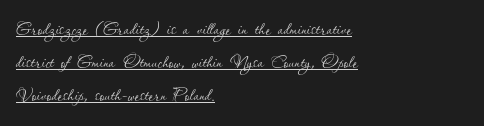
The image shows 23 px text type; set left-aligned, normal line spacing (1.44x), normal letter spacing, underlined.
